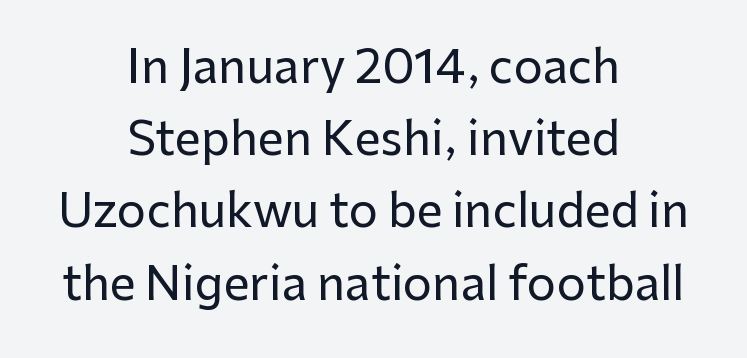
{"serif": "no", "italic": "no", "width": "normal", "stroke_contrast": "low", "x_height": "medium", "monospaced": "no", "underline": "no", "align": "center", "line_spacing": "normal", "line_spacing_ratio": 1.57, "letter_spacing": "normal", "letter_spacing_em": 0.0, "glyph_px": 46}
